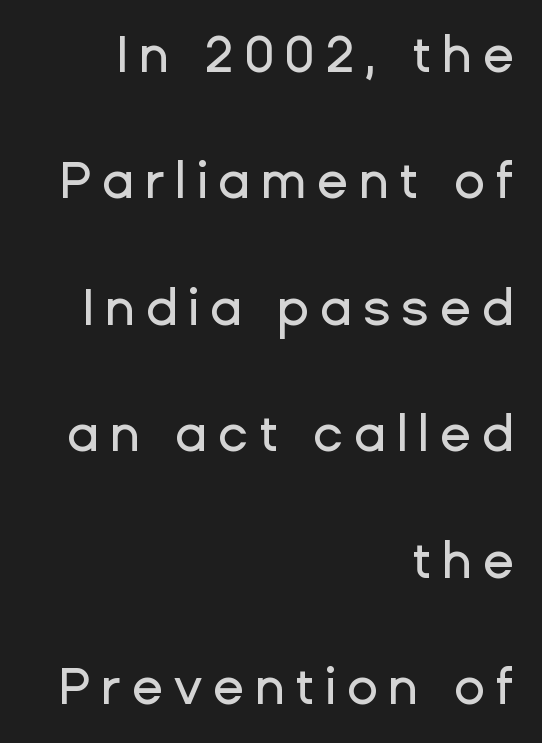
{"serif": "no", "italic": "no", "width": "normal", "stroke_contrast": "low", "x_height": "medium", "monospaced": "no", "underline": "no", "align": "right", "line_spacing": "loose", "line_spacing_ratio": 2.48, "letter_spacing": "wide", "letter_spacing_em": 0.2, "glyph_px": 51}
